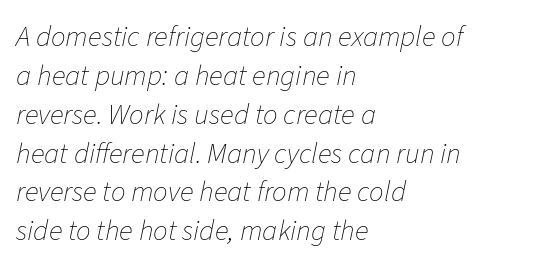
{"italic": "yes", "lean": "right", "slant_degrees": 11, "bold": "no", "weight": "thin", "width": "normal", "stroke_contrast": "low", "x_height": "medium", "monospaced": "no", "underline": "no", "align": "left", "line_spacing": "normal", "line_spacing_ratio": 1.34, "letter_spacing": "normal", "letter_spacing_em": 0.0, "glyph_px": 29}
